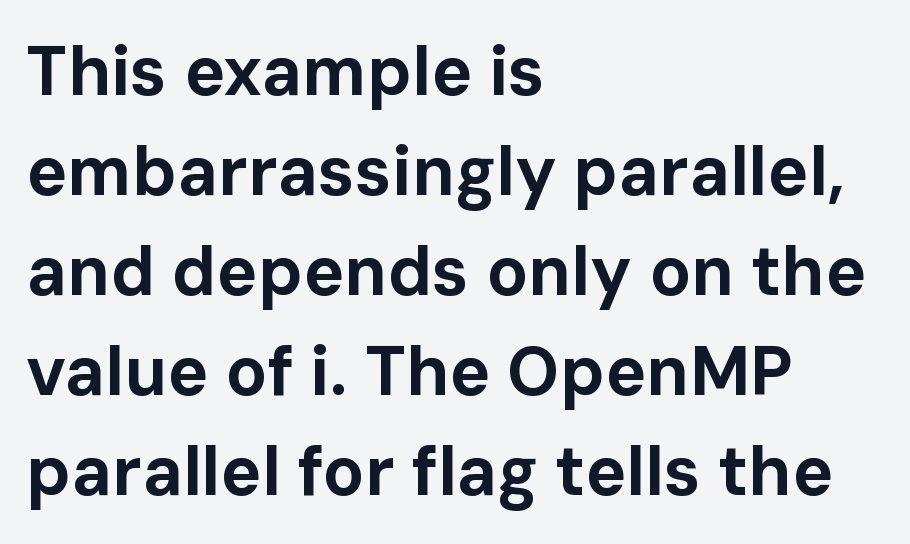
Q: Is the text bold? A: Yes.
Q: Is the text italic (slanted)? A: No, it is upright.
Q: Is the typeface a serif or a sans-serif typeface? A: Sans-serif.
Q: Is the text underlined? A: No.
Q: How is the paragraph aligned? A: Left-aligned.
Q: Is the spacing between letters normal or unusually wide? A: Normal.
Q: Is the spacing between lines tight, normal or loose? A: Normal.
Q: Width (condensed, normal, or wide)? A: Normal.
Q: Stroke contrast? A: Low.
Q: x-height? A: Medium.
Q: Monospaced? A: No.
